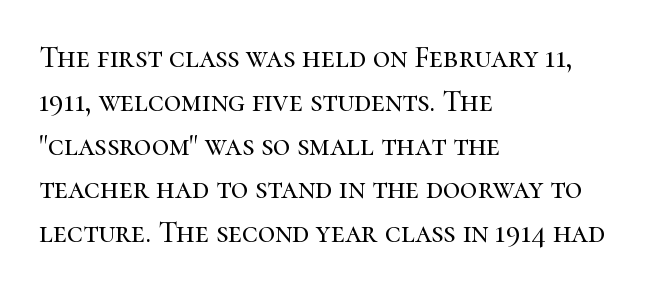
The image shows 30 px serif type, upright; set left-aligned, normal line spacing (1.46x), normal letter spacing, not underlined; high stroke contrast and a medium x-height.
